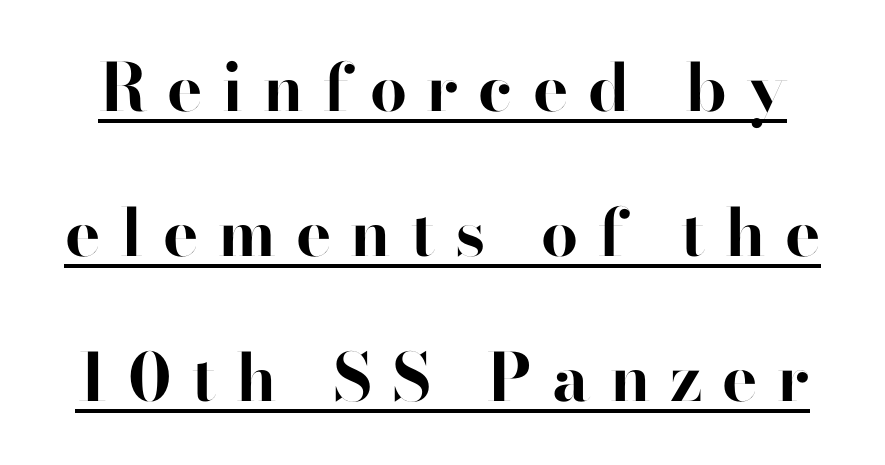
This sample uses a sans-serif face. The rendering uses natural spacing where letterforms have individual widths. Honestly, the underline is the first thing you notice here. The characters look thick and weighty, a clear bold. The tracking jumps out immediately: characters are airy and widely separated. If you measured baseline to baseline, you'd find a long distance.
